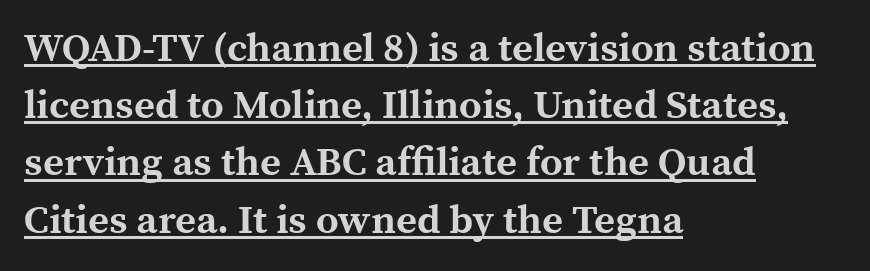
Q: Is the text bold? A: Yes.
Q: Is the text italic (slanted)? A: No, it is upright.
Q: Is the typeface a serif or a sans-serif typeface? A: Serif.
Q: Is the text underlined? A: Yes.
Q: How is the paragraph aligned? A: Left-aligned.
Q: Is the spacing between letters normal or unusually wide? A: Normal.
Q: Is the spacing between lines tight, normal or loose? A: Normal.
Q: Width (condensed, normal, or wide)? A: Normal.
Q: x-height? A: Medium.
Q: Monospaced? A: No.
